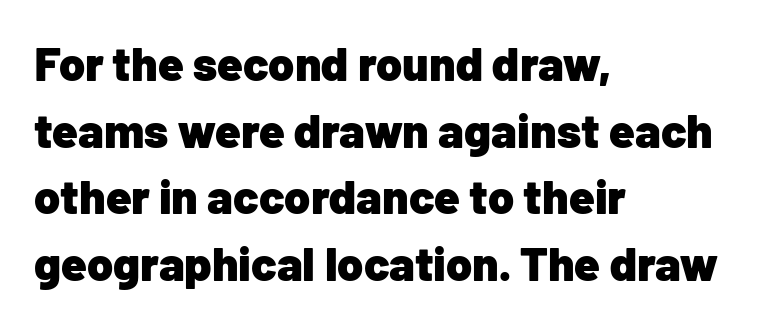
Upright lettering throughout. Bold? Absolutely — the strokes are thick and heavy. Unlike a traditional serif, this face leaves its strokes unadorned. The space between consecutive lines is moderate.
